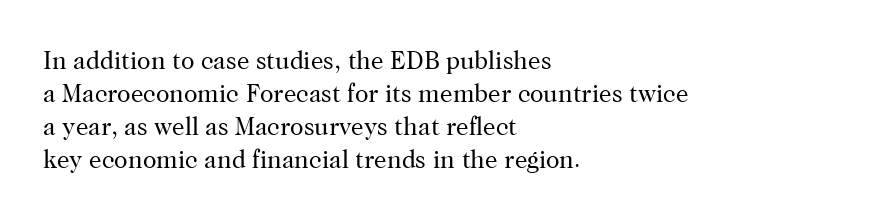
Q: Is the text bold? A: No.
Q: Is the text italic (slanted)? A: No, it is upright.
Q: Is the text underlined? A: No.
Q: How is the paragraph aligned? A: Left-aligned.
Q: Is the spacing between letters normal or unusually wide? A: Normal.
Q: Is the spacing between lines tight, normal or loose? A: Normal.
